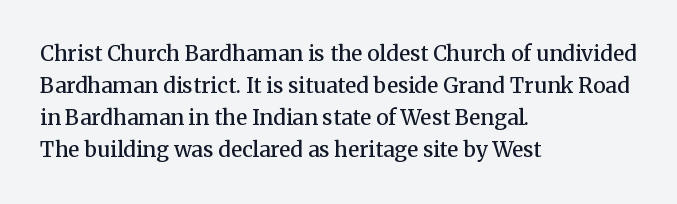
The image shows 21 px text type, upright; set left-aligned, normal line spacing (1.53x), normal letter spacing, not underlined.
